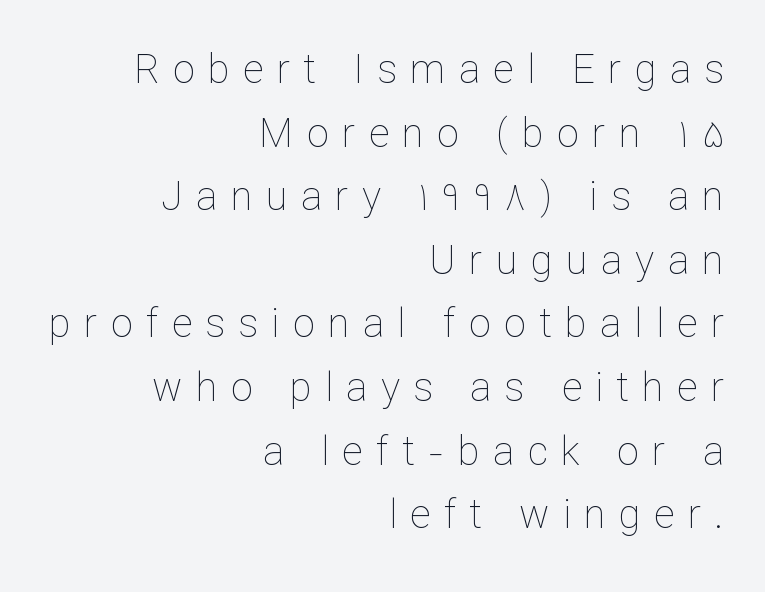
Q: Is the text bold? A: No.
Q: Is the text italic (slanted)? A: No, it is upright.
Q: Is the text underlined? A: No.
Q: How is the paragraph aligned? A: Right-aligned.
Q: Is the spacing between letters normal or unusually wide? A: Unusually wide.
Q: Is the spacing between lines tight, normal or loose? A: Normal.
Q: Width (condensed, normal, or wide)? A: Normal.
Q: Stroke contrast? A: Low.
Q: x-height? A: Medium.
Q: Monospaced? A: No.
